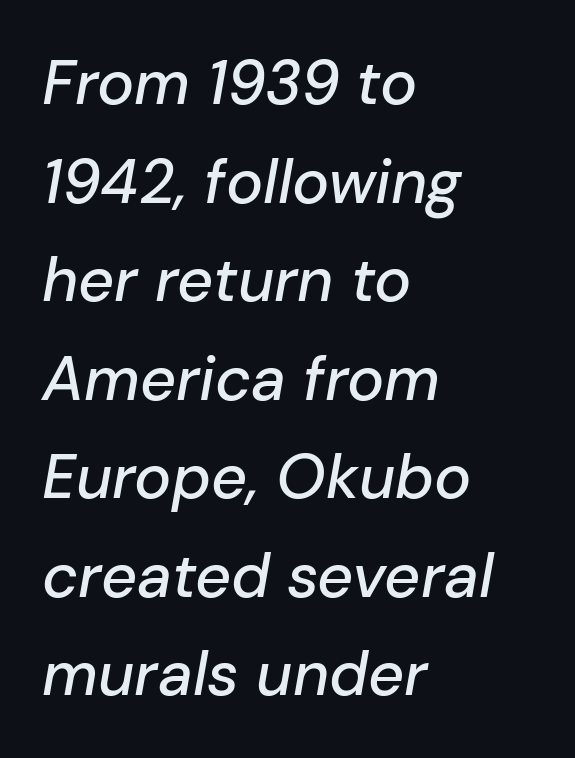
The image shows 62 px text type, italic (leaning right); set left-aligned, normal line spacing (1.59x), normal letter spacing, not underlined; low stroke contrast and a medium x-height.
